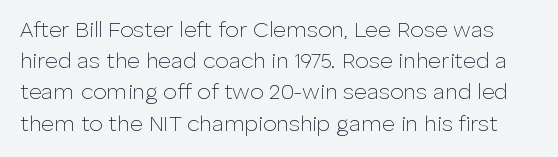
Q: Is the text bold? A: No.
Q: Is the text italic (slanted)? A: No, it is upright.
Q: Is the text underlined? A: No.
Q: Is the spacing between letters normal or unusually wide? A: Normal.
Q: Is the spacing between lines tight, normal or loose? A: Normal.
